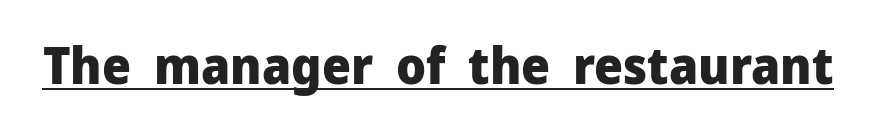
{"serif": "no", "italic": "no", "bold": "yes", "weight": "heavy", "width": "normal", "stroke_contrast": "low", "x_height": "medium", "monospaced": "no", "underline": "yes", "letter_spacing": "normal", "letter_spacing_em": 0.0, "glyph_px": 51}
